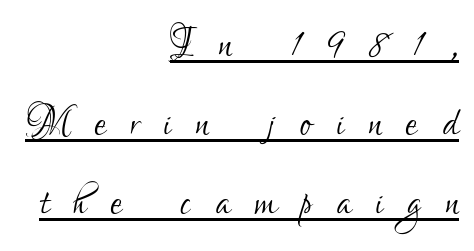
The image shows 53 px light, condensed sans-serif type; set right-aligned, normal line spacing (1.49x), unusually wide letter spacing (+0.46 em), underlined; low stroke contrast and a small x-height.
